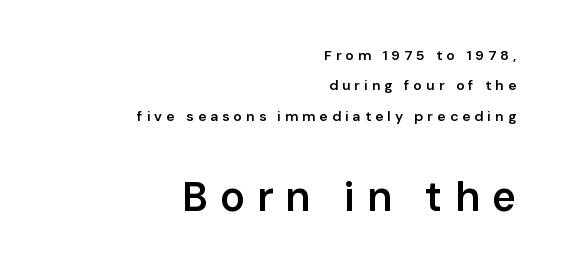
The image shows 41 px semibold sans-serif type, upright; set right-aligned, loose line spacing (2.17x), unusually wide letter spacing (+0.29 em), not underlined; the second (bottom) block is 2.93x larger; low stroke contrast and a medium x-height.
